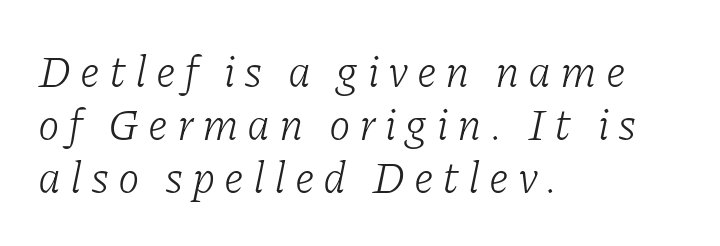
Here the glyphs are tracked loosely, breaking word shapes into spaced letters. This sample has the flowing, uneven cadence of proportional lettering. The passage shown is typeset with a serif family. Compared with a centered layout, this one pins lines to the left instead. Bare-footed words on every line. Every character sits at an angle, as italics do.
